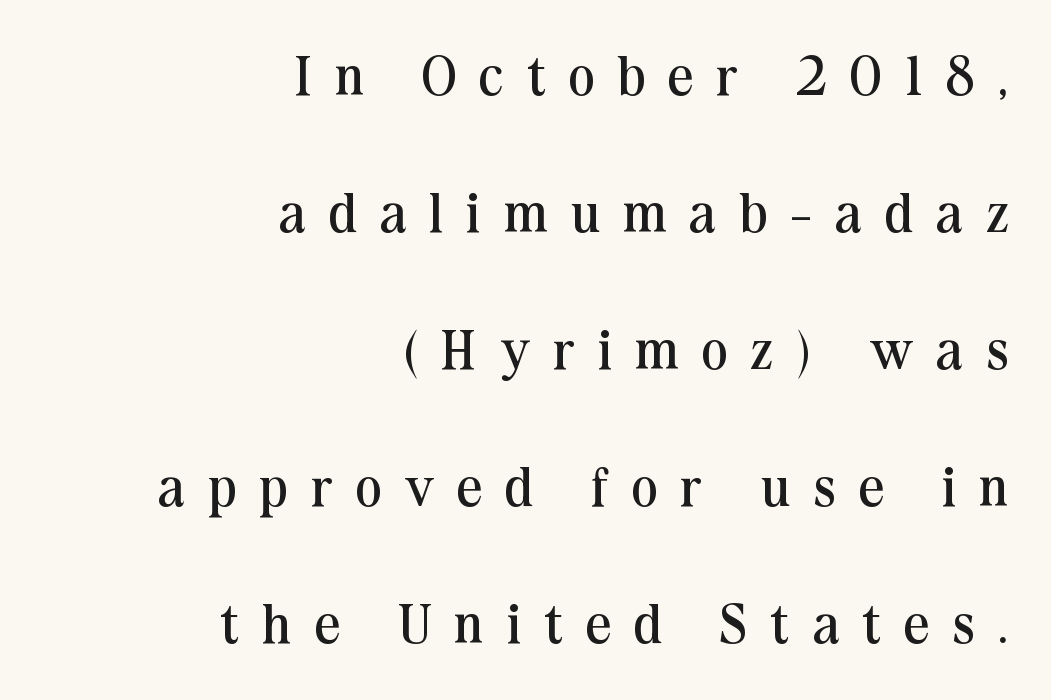
The image shows 55 px regular-weight serif type, upright; set right-aligned, loose line spacing (2.49x), unusually wide letter spacing (+0.43 em), not underlined; medium stroke contrast and a medium x-height.
